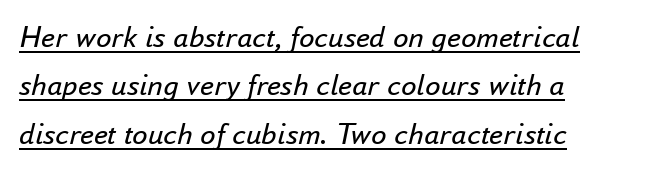
{"italic": "yes", "lean": "right", "slant_degrees": 16, "bold": "no", "weight": "regular", "width": "normal", "stroke_contrast": "low", "x_height": "small", "monospaced": "no", "underline": "yes", "align": "left", "line_spacing": "normal", "line_spacing_ratio": 1.56, "letter_spacing": "normal", "letter_spacing_em": 0.0, "glyph_px": 31}
